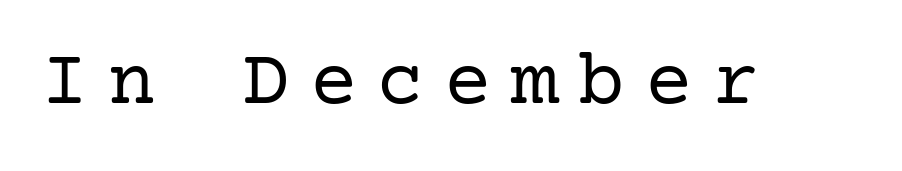
Upright lettering throughout. The designer went with a serif here, giving each stem small feet. Tracking value appears strongly positive — letters spread wide. The font sits on the lighter half of the weight spectrum, regular included. The gap between lines stays unmarked.
